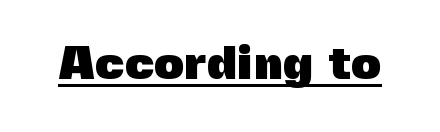
{"serif": "no", "italic": "no", "bold": "yes", "weight": "heavy", "width": "normal", "x_height": "medium", "monospaced": "no", "underline": "yes", "letter_spacing": "normal", "letter_spacing_em": 0.0, "glyph_px": 47}
